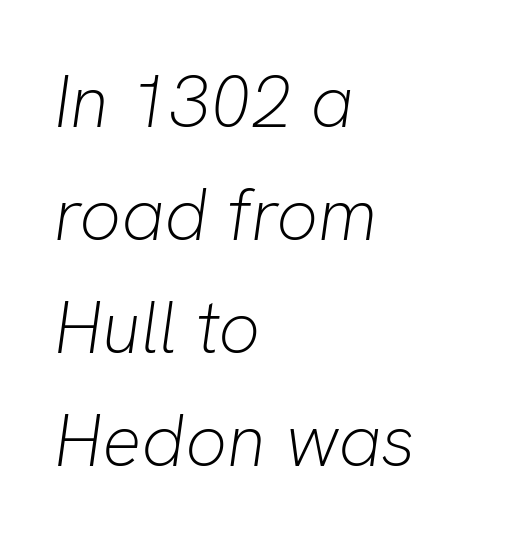
{"italic": "yes", "lean": "right", "slant_degrees": 8, "bold": "no", "weight": "light", "width": "normal", "stroke_contrast": "low", "x_height": "medium", "monospaced": "no", "underline": "no", "align": "left", "line_spacing": "normal", "line_spacing_ratio": 1.55, "letter_spacing": "normal", "letter_spacing_em": 0.0, "glyph_px": 73}
